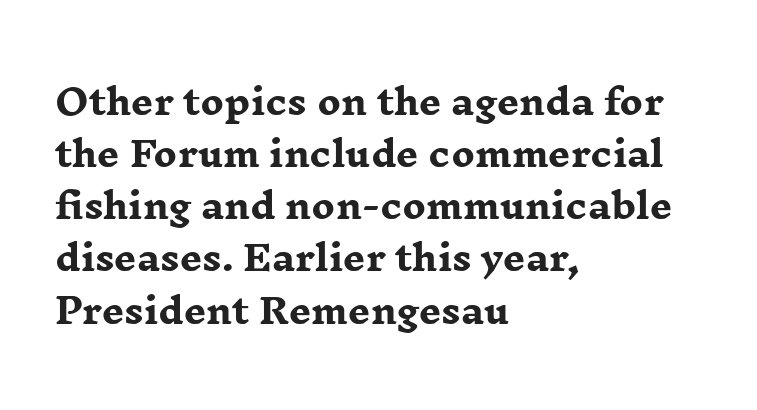
The image shows 35 px heavy, wide serif type, upright; set left-aligned, normal line spacing (1.49x), normal letter spacing, not underlined; low stroke contrast and a medium x-height.
